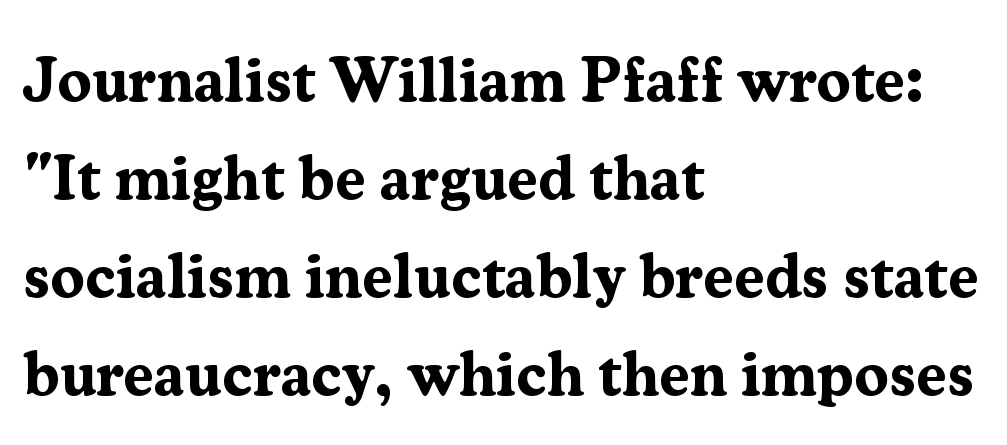
The rendering uses natural spacing where letterforms have individual widths. Does the leading feel generous? No, just average. Weight check: bold — yes, fully. Tall strokes in this sample are plumb rather than angled.
